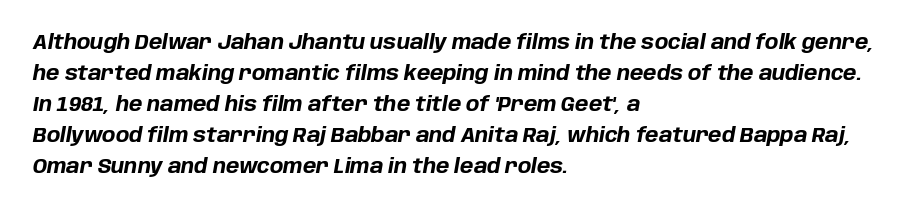
The image shows 20 px bold type, italic (leaning right); set left-aligned, normal line spacing (1.55x), normal letter spacing, not underlined.
